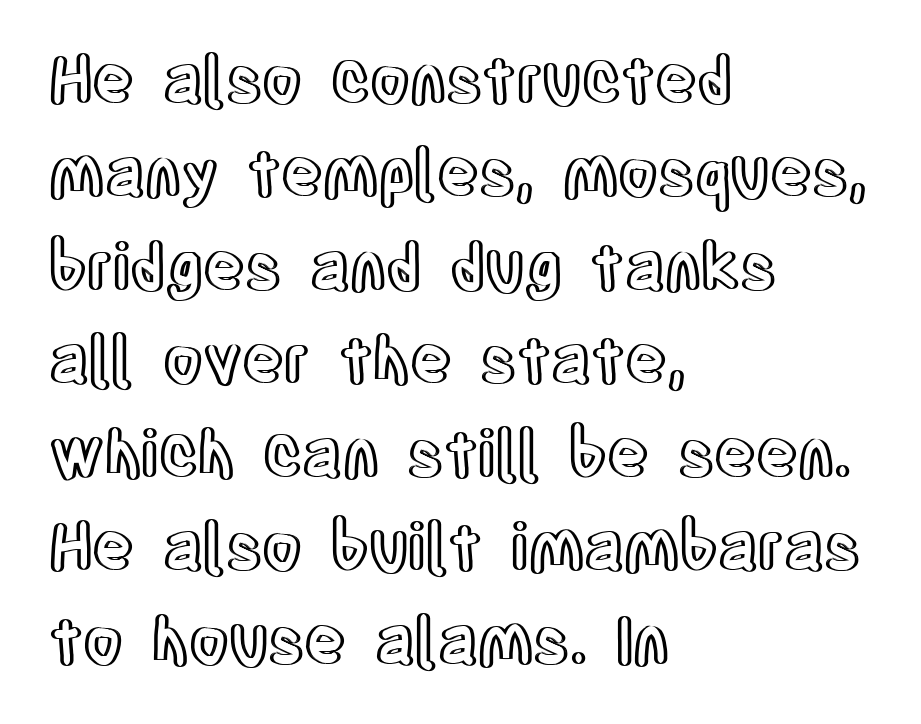
Q: Is the text italic (slanted)? A: No, it is upright.
Q: Is the text underlined? A: No.
Q: How is the paragraph aligned? A: Left-aligned.
Q: Is the spacing between letters normal or unusually wide? A: Normal.
Q: Is the spacing between lines tight, normal or loose? A: Normal.
Q: Width (condensed, normal, or wide)? A: Condensed.
Q: x-height? A: Large.
Q: Monospaced? A: No.
